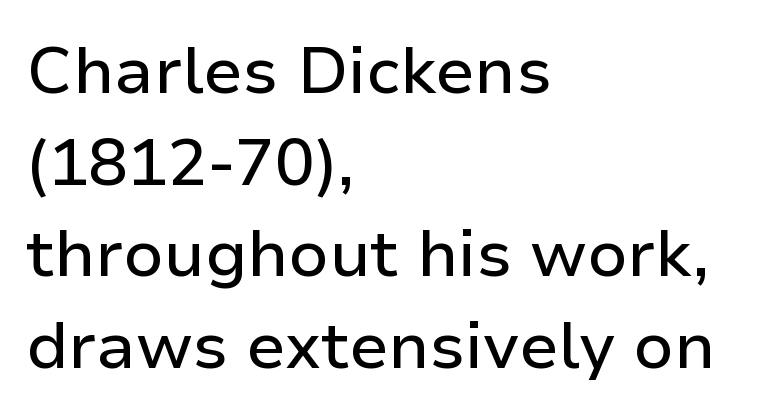
Q: Is the text italic (slanted)? A: No, it is upright.
Q: Is the typeface a serif or a sans-serif typeface? A: Sans-serif.
Q: Is the text underlined? A: No.
Q: How is the paragraph aligned? A: Left-aligned.
Q: Is the spacing between letters normal or unusually wide? A: Normal.
Q: Is the spacing between lines tight, normal or loose? A: Normal.
Q: Width (condensed, normal, or wide)? A: Normal.
Q: Stroke contrast? A: Low.
Q: x-height? A: Medium.
Q: Monospaced? A: No.
